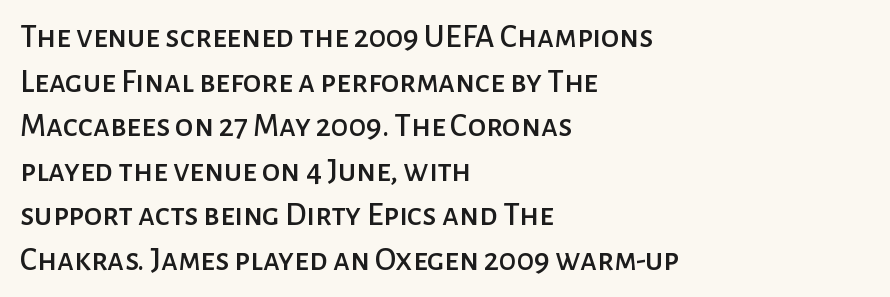
Q: Is the text italic (slanted)? A: No, it is upright.
Q: Is the typeface a serif or a sans-serif typeface? A: Sans-serif.
Q: Is the text underlined? A: No.
Q: How is the paragraph aligned? A: Left-aligned.
Q: Is the spacing between letters normal or unusually wide? A: Normal.
Q: Is the spacing between lines tight, normal or loose? A: Normal.
Q: Width (condensed, normal, or wide)? A: Normal.
Q: Stroke contrast? A: Low.
Q: x-height? A: Medium.
Q: Monospaced? A: No.
